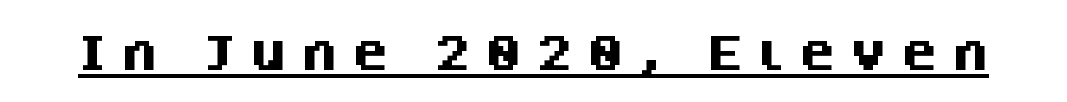
{"serif": "no", "italic": "no", "bold": "yes", "weight": "heavy", "width": "normal", "stroke_contrast": "medium", "x_height": "large", "monospaced": "no", "underline": "yes", "letter_spacing": "wide", "letter_spacing_em": 0.34, "glyph_px": 38}
